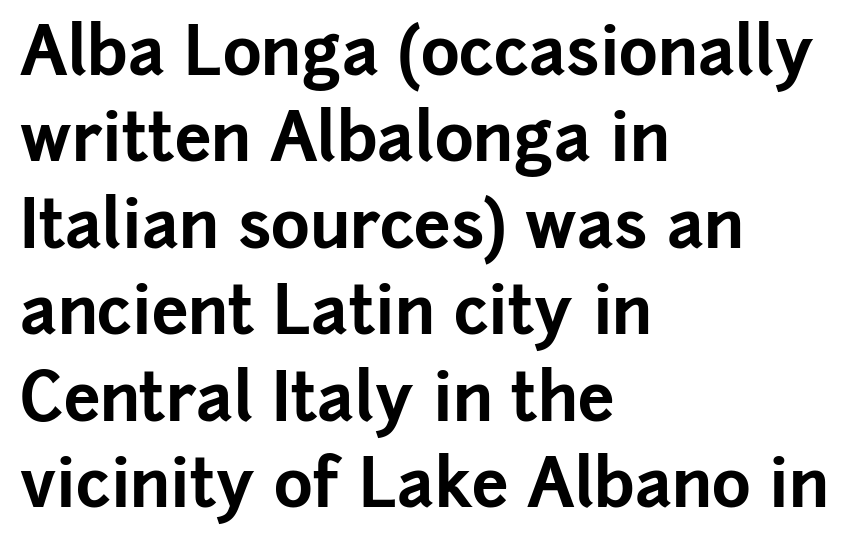
Q: Is the text bold? A: Yes.
Q: Is the text italic (slanted)? A: No, it is upright.
Q: Is the typeface a serif or a sans-serif typeface? A: Sans-serif.
Q: Is the text underlined? A: No.
Q: How is the paragraph aligned? A: Left-aligned.
Q: Is the spacing between letters normal or unusually wide? A: Normal.
Q: Is the spacing between lines tight, normal or loose? A: Normal.
Q: Width (condensed, normal, or wide)? A: Normal.
Q: Stroke contrast? A: Low.
Q: x-height? A: Medium.
Q: Monospaced? A: No.
